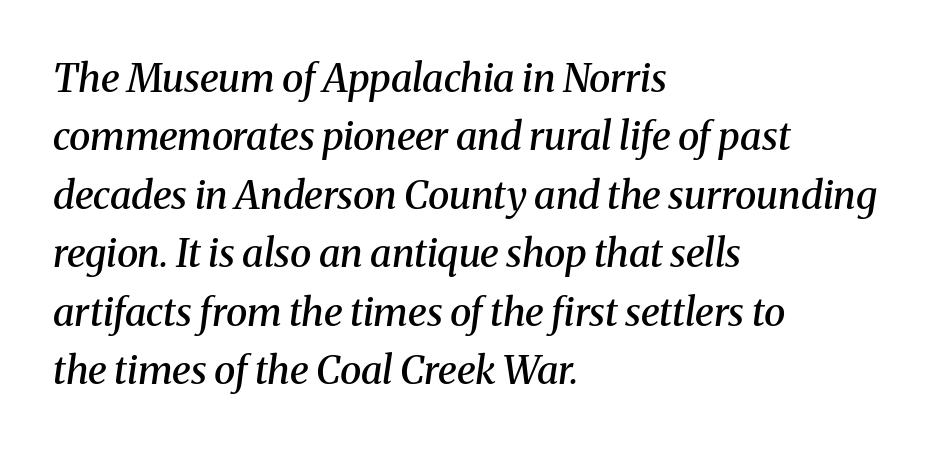
Q: Is the text bold? A: Semi-bold.
Q: Is the text italic (slanted)? A: Yes, it leans right by about 8 degrees.
Q: Is the typeface a serif or a sans-serif typeface? A: Serif.
Q: Is the text underlined? A: No.
Q: How is the paragraph aligned? A: Left-aligned.
Q: Is the spacing between letters normal or unusually wide? A: Normal.
Q: Is the spacing between lines tight, normal or loose? A: Normal.
Q: Width (condensed, normal, or wide)? A: Normal.
Q: Stroke contrast? A: Medium.
Q: x-height? A: Medium.
Q: Monospaced? A: No.
